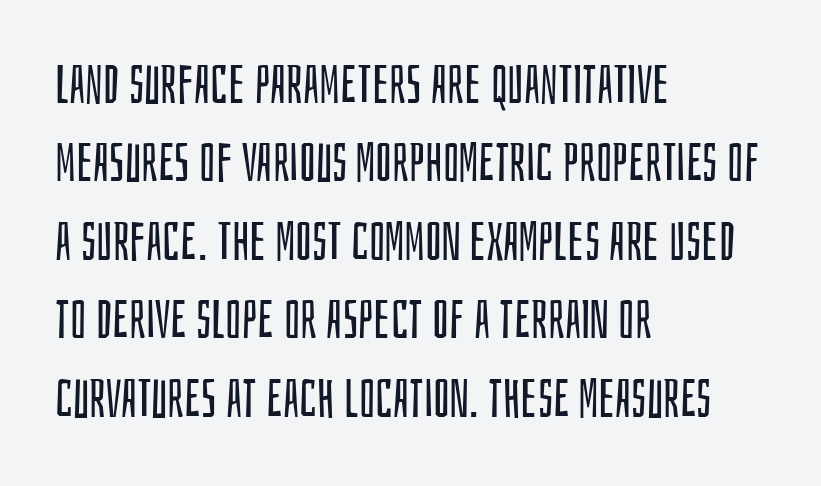
The image shows 53 px regular-weight, condensed sans-serif type, upright; set left-aligned, normal line spacing (1.48x), normal letter spacing, not underlined; low stroke contrast and a large x-height.
